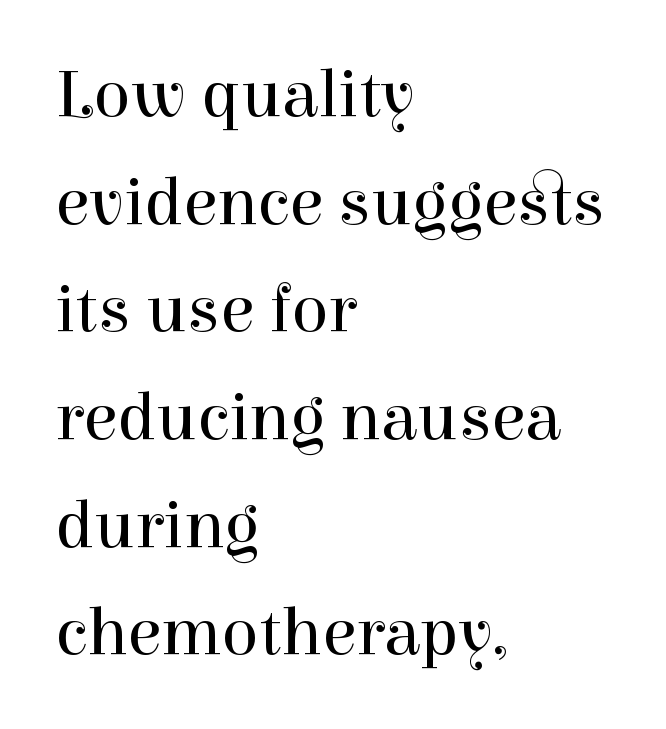
{"serif": "yes", "italic": "no", "bold": "no", "weight": "regular", "width": "normal", "stroke_contrast": "high", "x_height": "medium", "monospaced": "no", "underline": "no", "align": "left", "line_spacing": "normal", "line_spacing_ratio": 1.56, "letter_spacing": "normal", "letter_spacing_em": 0.0, "glyph_px": 69}
